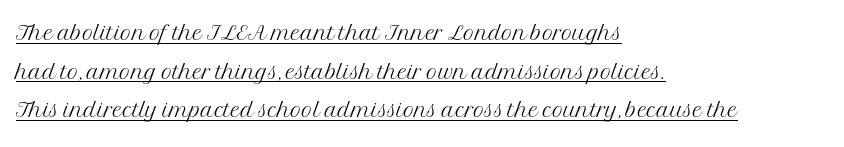
Looks like regular typesetting: each glyph gets only the width it needs. No extra ink here — the face is not bold. Baseline-to-baseline distance is the conventional proportion of letter height. A serif font was chosen for this passage.
